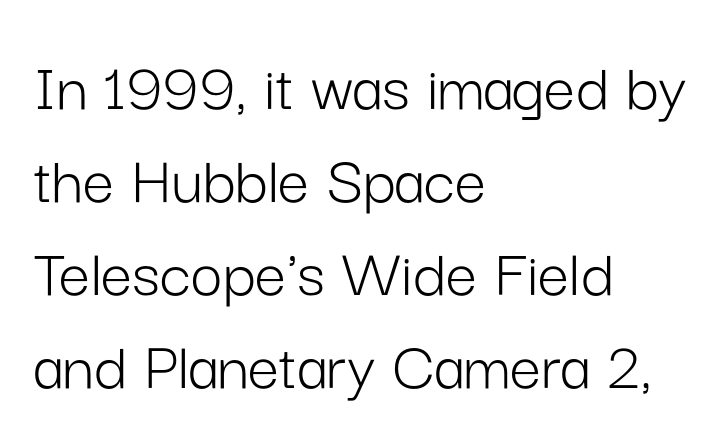
The setting favours the left margin, as ordinary paragraphs usually do. On a weight scale, this lands at 450 or below. Honestly, there is no underline to notice here at all. Each letter keeps its own natural width here, so spacing adapts to shape. The lettering holds an erect, upright posture throughout. Notice how descenders clear the ascenders below comfortably — that's standard leading.
